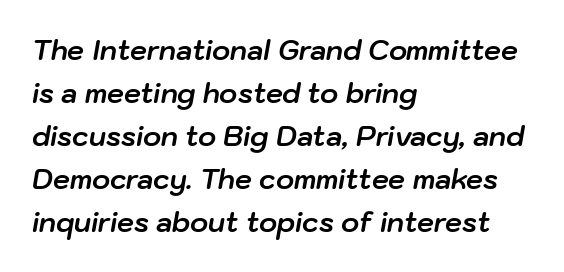
{"italic": "yes", "lean": "right", "slant_degrees": 10, "bold": "yes", "underline": "no", "align": "left", "line_spacing": "normal", "line_spacing_ratio": 1.59, "letter_spacing": "normal", "letter_spacing_em": 0.0, "glyph_px": 27}
